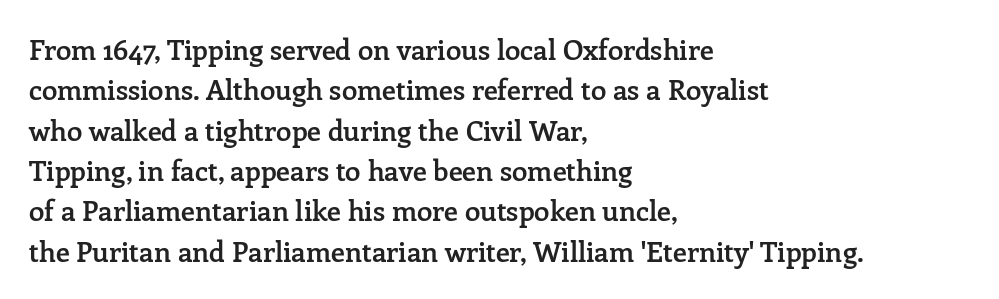
Q: Is the text bold? A: Semi-bold.
Q: Is the text italic (slanted)? A: No, it is upright.
Q: Is the typeface a serif or a sans-serif typeface? A: Serif.
Q: Is the text underlined? A: No.
Q: How is the paragraph aligned? A: Left-aligned.
Q: Is the spacing between letters normal or unusually wide? A: Normal.
Q: Is the spacing between lines tight, normal or loose? A: Normal.
Q: Width (condensed, normal, or wide)? A: Normal.
Q: Stroke contrast? A: Low.
Q: x-height? A: Medium.
Q: Monospaced? A: No.
